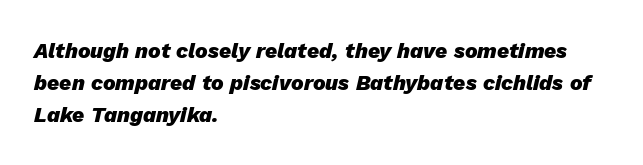
The image shows 21 px bold type, italic (leaning right); set left-aligned, normal line spacing (1.53x), normal letter spacing, not underlined.
